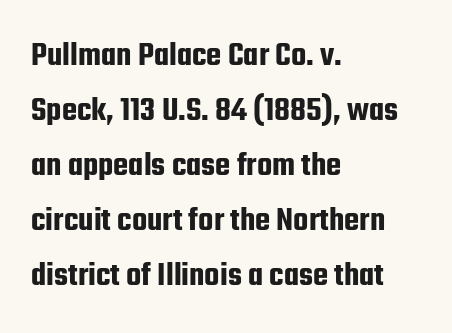
Are there feet on the stems? There aren't — it's a sans. A bare baseline throughout the passage. Students, note that the glyphs here touch the page at normal intervals. This sample has the flowing, uneven cadence of proportional lettering. Unlike italic type, these characters show no tilt at all.
